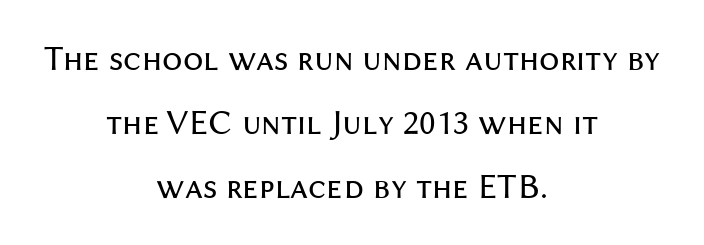
The image shows 36 px regular-weight sans-serif type, upright; set centered, line spacing 1.78x, normal letter spacing, not underlined; medium stroke contrast and a medium x-height.
